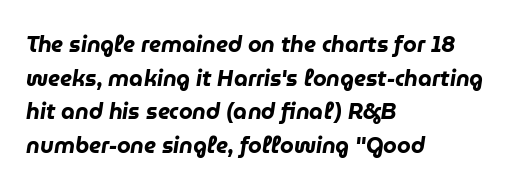
Lines of text with bare space underneath. Leading: standard. The rendering keeps characters at their native spacing. This sample is left-justified, so line endings fall wherever the words run out. Strong, thick strokes mark this as bold type. When letters slant like this, we call the style italic.
